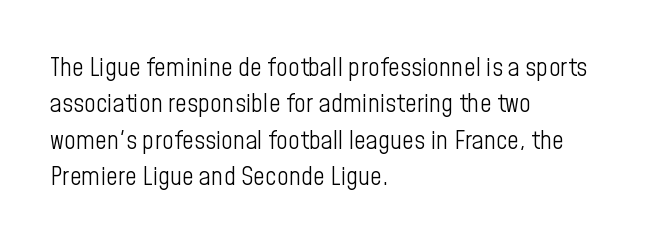
Q: Is the text bold? A: No.
Q: Is the text italic (slanted)? A: No, it is upright.
Q: Is the text underlined? A: No.
Q: How is the paragraph aligned? A: Left-aligned.
Q: Is the spacing between letters normal or unusually wide? A: Normal.
Q: Is the spacing between lines tight, normal or loose? A: Normal.
